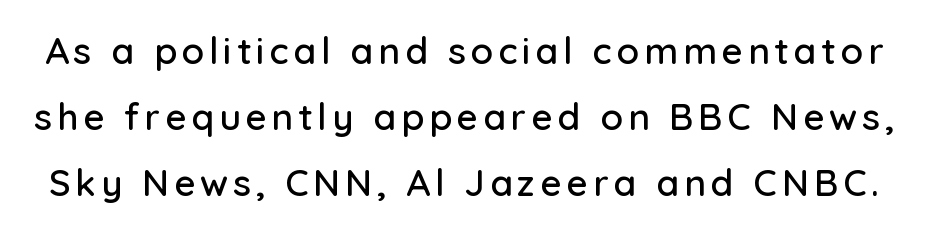
The letters carry no serifs — their stems end cleanly without finishing strokes. The gap between lines stays unmarked. Note the varied advance widths — an 'i' is clearly narrower than an 'm'. Do the letters lean? They stand straight.
